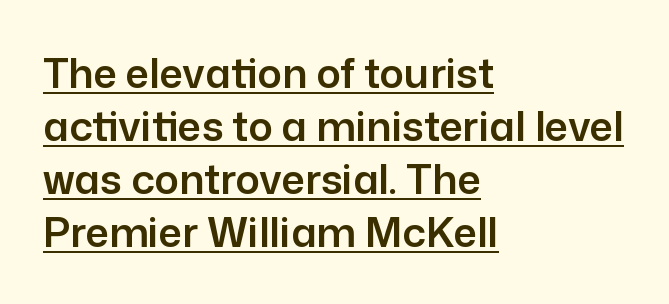
The image shows 41 px sans-serif type, upright; set left-aligned, normal line spacing (1.29x), normal letter spacing, underlined; low stroke contrast and a medium x-height.
